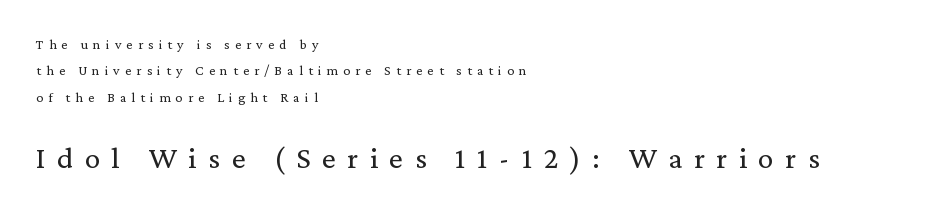
The typeface chosen for these lines features serifs. Is the letter spacing exaggerated? Yes — the characters are pushed far apart. Glance below the letters and you will spot only blank space. Think of a printed novel: that variable character pitch is what you see here. Posture: vertical. In this sample the second text group is rendered at the bigger scale.
